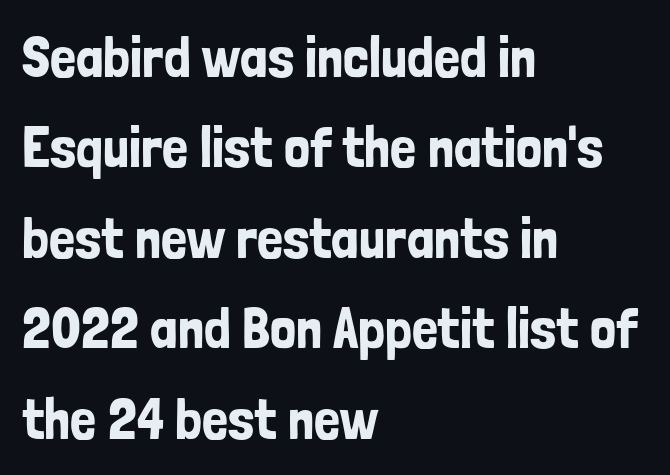
Q: Is the text italic (slanted)? A: No, it is upright.
Q: Is the typeface a serif or a sans-serif typeface? A: Sans-serif.
Q: Is the text underlined? A: No.
Q: How is the paragraph aligned? A: Left-aligned.
Q: Is the spacing between letters normal or unusually wide? A: Normal.
Q: Is the spacing between lines tight, normal or loose? A: Normal.
Q: Width (condensed, normal, or wide)? A: Condensed.
Q: Stroke contrast? A: Low.
Q: x-height? A: Medium.
Q: Monospaced? A: No.
